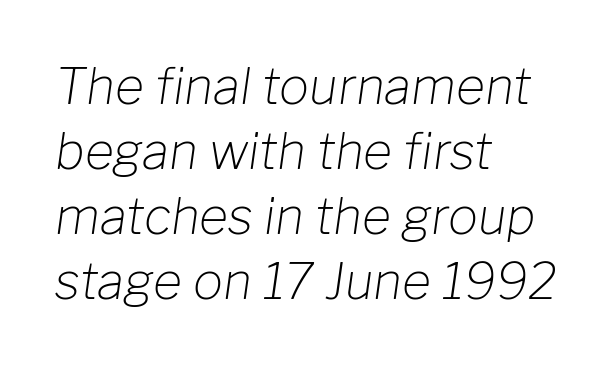
Q: Is the text bold? A: No.
Q: Is the text italic (slanted)? A: Yes, it leans right by about 8 degrees.
Q: Is the text underlined? A: No.
Q: How is the paragraph aligned? A: Left-aligned.
Q: Is the spacing between letters normal or unusually wide? A: Normal.
Q: Is the spacing between lines tight, normal or loose? A: Normal.
Q: Width (condensed, normal, or wide)? A: Normal.
Q: Stroke contrast? A: Low.
Q: x-height? A: Medium.
Q: Monospaced? A: No.
